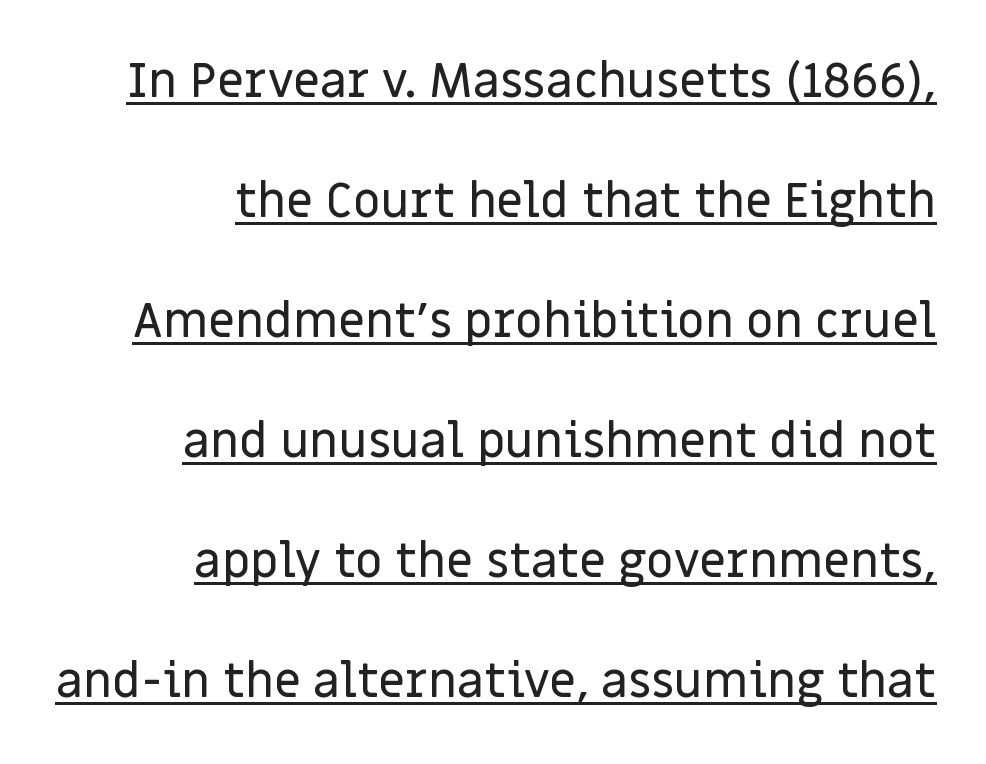
Q: Is the text italic (slanted)? A: No, it is upright.
Q: Is the typeface a serif or a sans-serif typeface? A: Sans-serif.
Q: Is the text underlined? A: Yes.
Q: How is the paragraph aligned? A: Right-aligned.
Q: Is the spacing between letters normal or unusually wide? A: Normal.
Q: Is the spacing between lines tight, normal or loose? A: Loose.
Q: Width (condensed, normal, or wide)? A: Normal.
Q: Stroke contrast? A: Low.
Q: x-height? A: Large.
Q: Monospaced? A: No.
